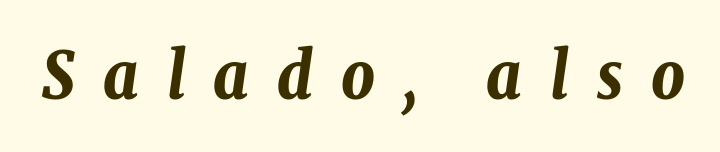
{"italic": "yes", "lean": "right", "slant_degrees": 8, "bold": "yes", "weight": "bold", "width": "condensed", "stroke_contrast": "low", "x_height": "medium", "monospaced": "no", "underline": "no", "letter_spacing": "wide", "letter_spacing_em": 0.43, "glyph_px": 65}
